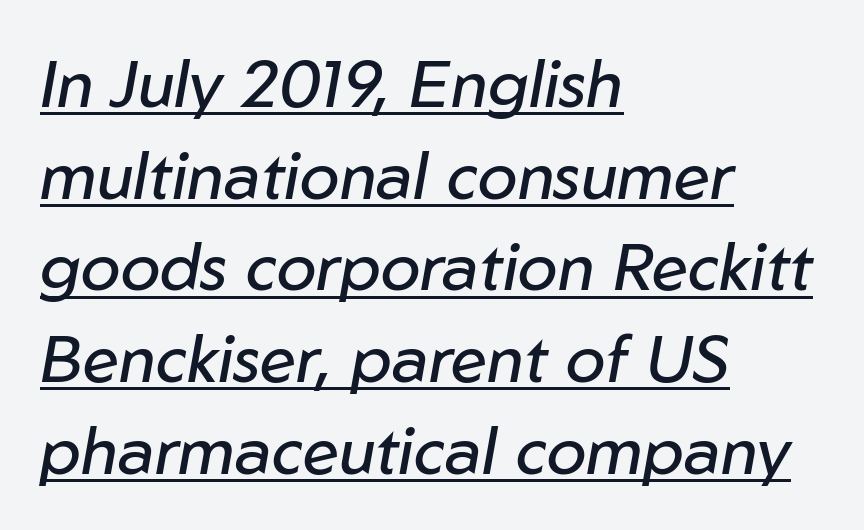
{"italic": "yes", "lean": "right", "slant_degrees": 10, "bold": "no", "weight": "regular", "width": "normal", "stroke_contrast": "low", "x_height": "medium", "monospaced": "no", "underline": "yes", "align": "left", "line_spacing": "normal", "line_spacing_ratio": 1.39, "letter_spacing": "normal", "letter_spacing_em": 0.0, "glyph_px": 66}
